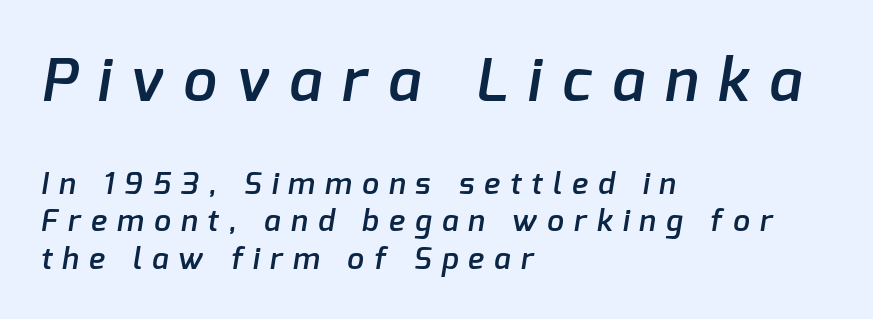
The image shows 60 px semibold sans-serif type; set left-aligned, normal line spacing (1.25x), unusually wide letter spacing (+0.34 em), not underlined; the first (top) block is 2.0x larger; low stroke contrast and a medium x-height.
